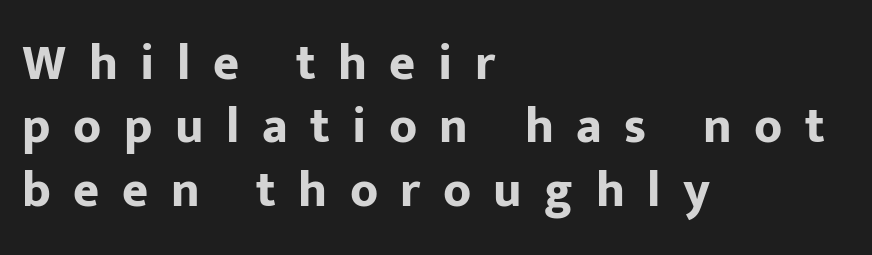
The image shows 50 px bold sans-serif type, upright; set left-aligned, normal line spacing (1.27x), unusually wide letter spacing (+0.45 em), not underlined; low stroke contrast and a medium x-height.
